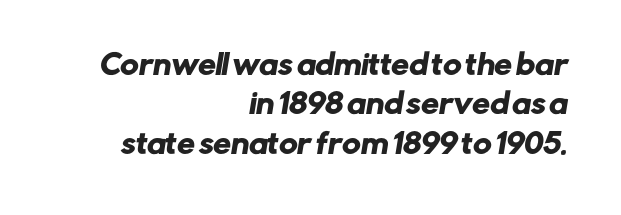
Q: Is the typeface a serif or a sans-serif typeface? A: Sans-serif.
Q: Is the text underlined? A: No.
Q: How is the paragraph aligned? A: Right-aligned.
Q: Is the spacing between letters normal or unusually wide? A: Normal.
Q: Is the spacing between lines tight, normal or loose? A: Normal.
Q: Width (condensed, normal, or wide)? A: Normal.
Q: Stroke contrast? A: Low.
Q: x-height? A: Medium.
Q: Monospaced? A: No.
